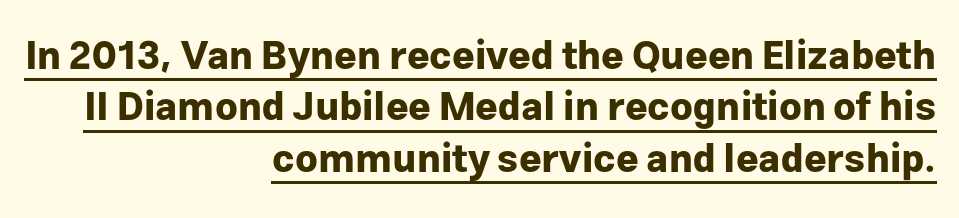
Q: Is the text bold? A: Yes.
Q: Is the text italic (slanted)? A: No, it is upright.
Q: Is the typeface a serif or a sans-serif typeface? A: Sans-serif.
Q: Is the text underlined? A: Yes.
Q: How is the paragraph aligned? A: Right-aligned.
Q: Is the spacing between letters normal or unusually wide? A: Normal.
Q: Is the spacing between lines tight, normal or loose? A: Normal.
Q: Width (condensed, normal, or wide)? A: Normal.
Q: Stroke contrast? A: Low.
Q: x-height? A: Medium.
Q: Monospaced? A: No.
